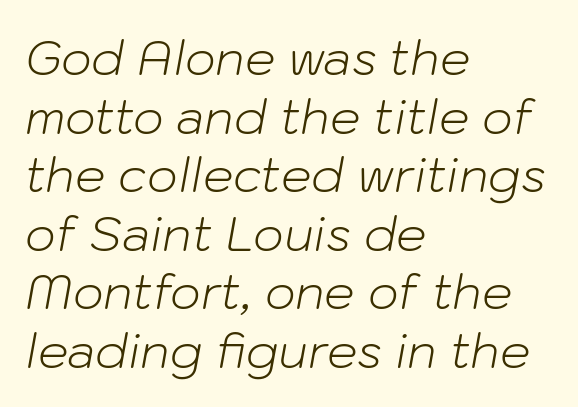
Q: Is the text bold? A: No.
Q: Is the text italic (slanted)? A: Yes, it leans right by about 10 degrees.
Q: Is the text underlined? A: No.
Q: How is the paragraph aligned? A: Left-aligned.
Q: Is the spacing between letters normal or unusually wide? A: Normal.
Q: Width (condensed, normal, or wide)? A: Normal.
Q: Stroke contrast? A: Low.
Q: x-height? A: Medium.
Q: Monospaced? A: No.
